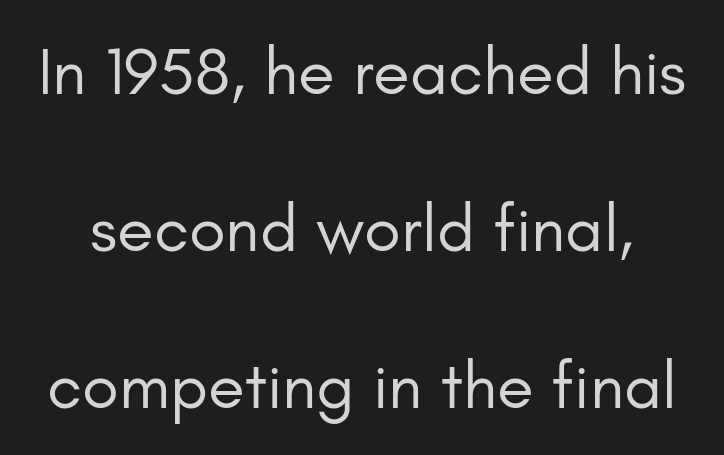
The passage shown is typeset with a sans-serif family. These lines are rendered in a variable-pitch font. Designer's note — italics off, roman on. A typesetter would call this zero additional tracking.
